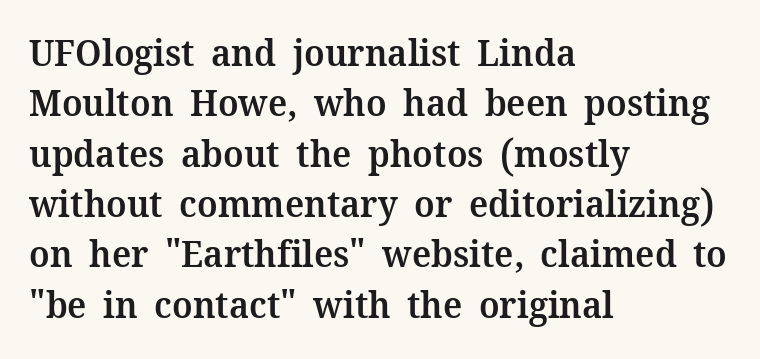
The characters look somewhat weighty, a semibold short of true bold. Beneath every word, the page is bare. Quick note: interline space is typical. Little horizontal feet cap the strokes, marking this as serif type.
